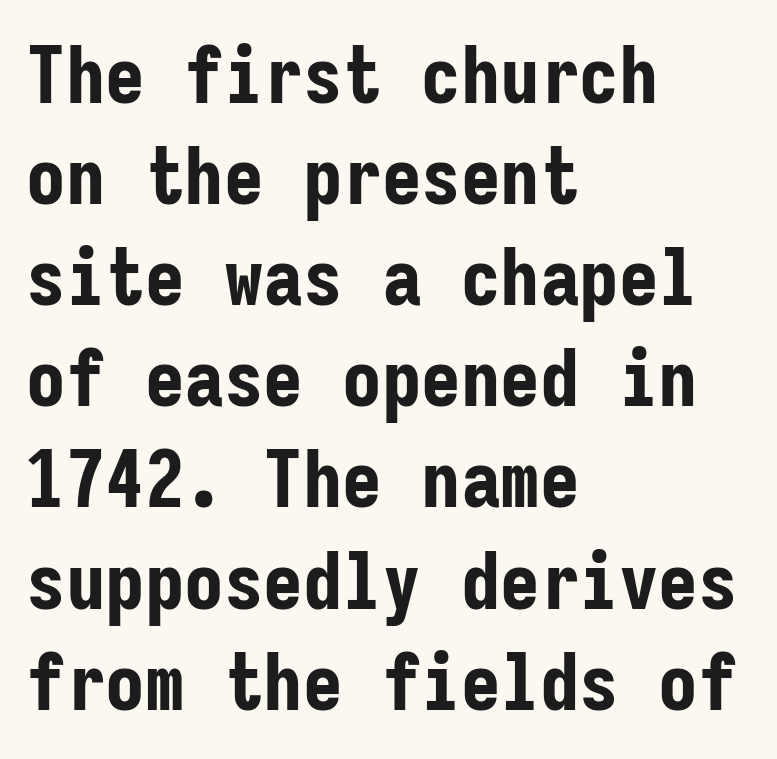
Unlike italic type, these characters show no tilt at all. Regarding leading, the lines here are spaced in the standard way. A typesetter would call this monospace, since all characters share one set width. A full-strength bold gives these letters their thick strokes. Lines of text with bare space underneath.
